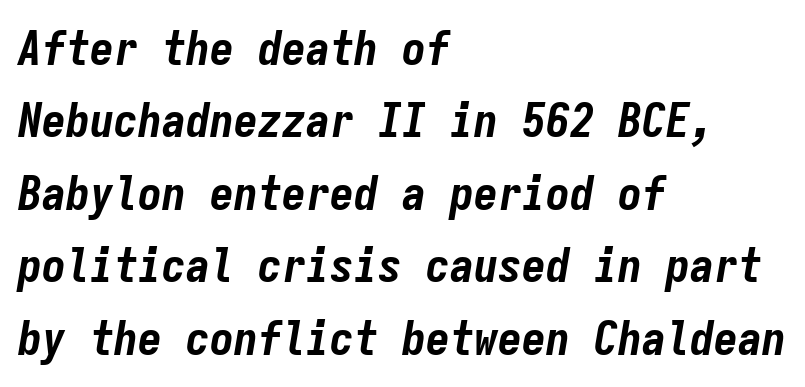
Q: Is the text bold? A: Yes.
Q: Is the text italic (slanted)? A: Yes, it leans right by about 9 degrees.
Q: Is the text underlined? A: No.
Q: How is the paragraph aligned? A: Left-aligned.
Q: Is the spacing between letters normal or unusually wide? A: Normal.
Q: Is the spacing between lines tight, normal or loose? A: Normal.
Q: Width (condensed, normal, or wide)? A: Condensed.
Q: Stroke contrast? A: Low.
Q: x-height? A: Medium.
Q: Monospaced? A: Yes.
